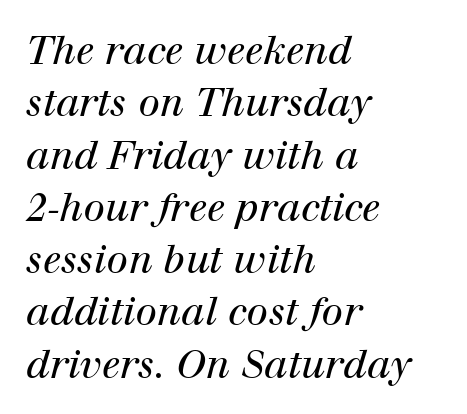
{"serif": "yes", "italic": "yes", "lean": "right", "slant_degrees": 12, "bold": "no", "weight": "regular", "width": "normal", "stroke_contrast": "high", "x_height": "medium", "monospaced": "no", "underline": "no", "align": "left", "line_spacing": "normal", "line_spacing_ratio": 1.34, "letter_spacing": "normal", "letter_spacing_em": 0.0, "glyph_px": 39}
